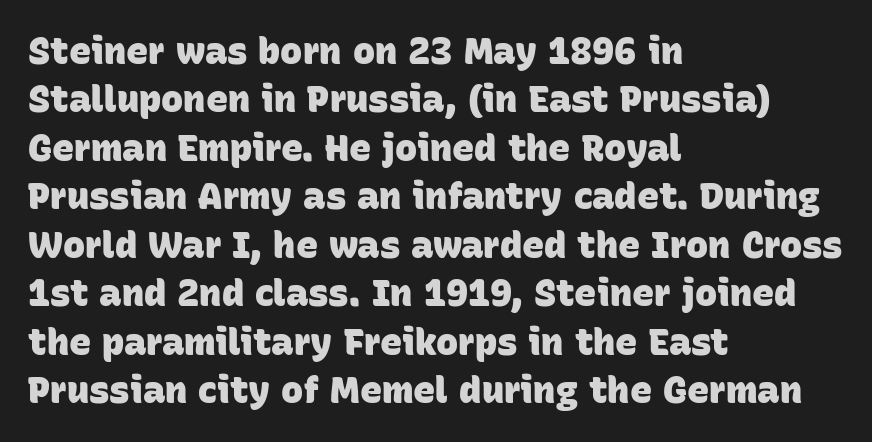
Q: Is the text bold? A: Yes.
Q: Is the typeface a serif or a sans-serif typeface? A: Sans-serif.
Q: Is the text underlined? A: No.
Q: How is the paragraph aligned? A: Left-aligned.
Q: Is the spacing between letters normal or unusually wide? A: Normal.
Q: Is the spacing between lines tight, normal or loose? A: Normal.
Q: Width (condensed, normal, or wide)? A: Normal.
Q: Stroke contrast? A: Low.
Q: x-height? A: Large.
Q: Monospaced? A: No.
